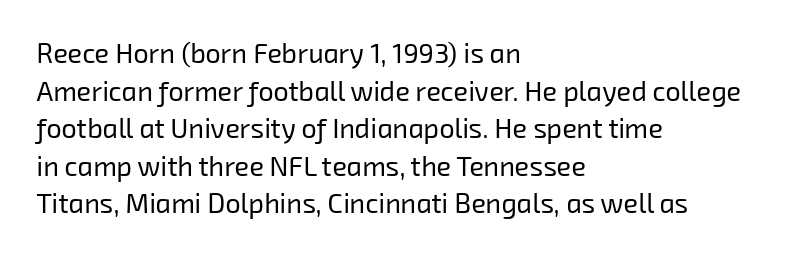
The passage shown has conventional tracking throughout. The lines are quadded left. Bare-footed words on every line. Is there much room between lines? A standard amount, neither cramped nor airy. Weight class: somewhere from thin through regular.
